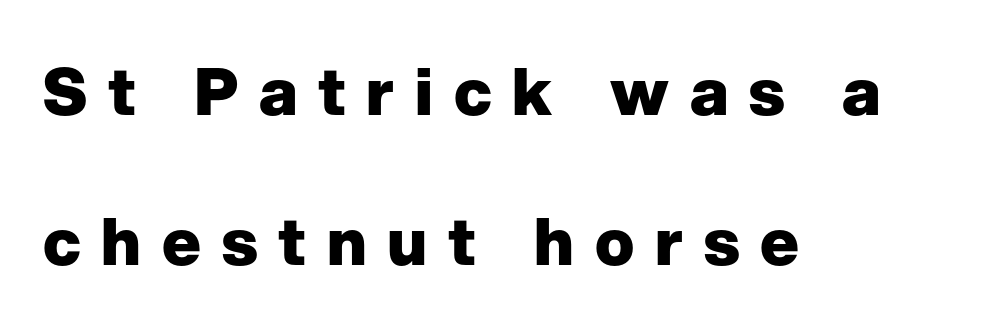
{"serif": "no", "italic": "no", "bold": "yes", "weight": "heavy", "width": "normal", "stroke_contrast": "low", "x_height": "medium", "monospaced": "no", "underline": "no", "align": "left", "line_spacing": "loose", "line_spacing_ratio": 2.31, "letter_spacing": "wide", "letter_spacing_em": 0.32, "glyph_px": 65}
